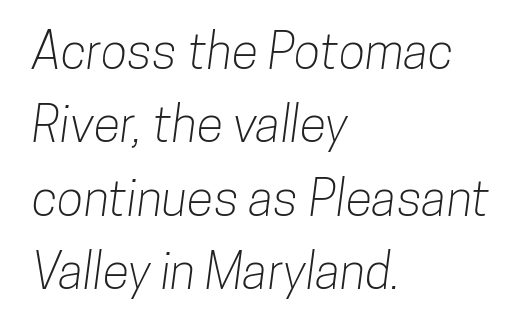
The image shows 49 px condensed sans-serif type; set left-aligned, normal line spacing (1.5x), normal letter spacing, not underlined; low stroke contrast and a medium x-height.
